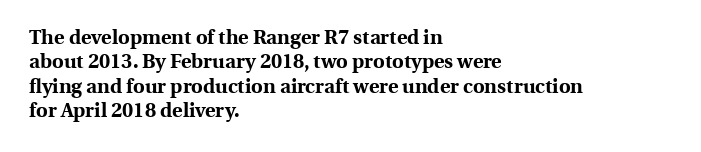
The image shows 20 px bold type, upright; set left-aligned, line spacing 1.22x, normal letter spacing, not underlined.
